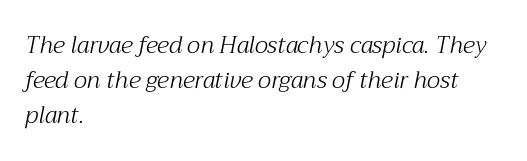
Q: Is the text bold? A: No.
Q: Is the text italic (slanted)? A: Yes, it leans right by about 12 degrees.
Q: Is the text underlined? A: No.
Q: How is the paragraph aligned? A: Left-aligned.
Q: Is the spacing between letters normal or unusually wide? A: Normal.
Q: Is the spacing between lines tight, normal or loose? A: Normal.
